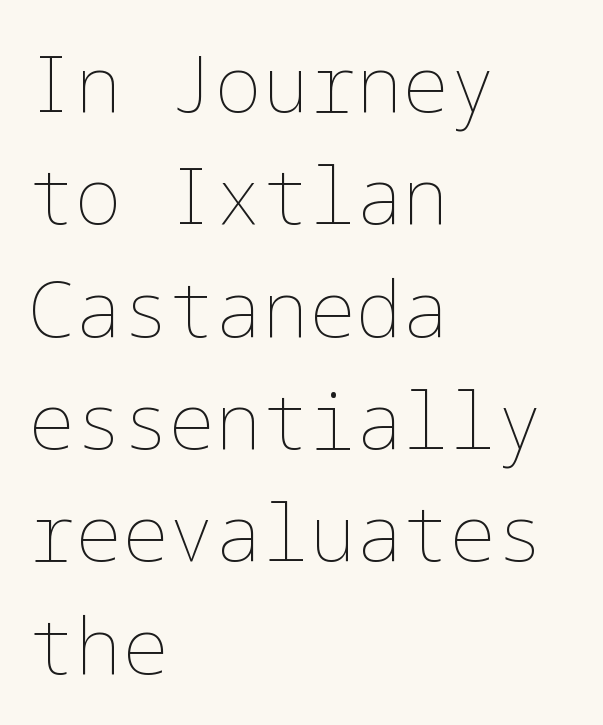
{"italic": "no", "bold": "no", "weight": "thin", "width": "normal", "stroke_contrast": "low", "x_height": "medium", "underline": "no", "align": "left", "line_spacing": "normal", "line_spacing_ratio": 1.44, "letter_spacing": "normal", "letter_spacing_em": 0.0, "glyph_px": 78}
